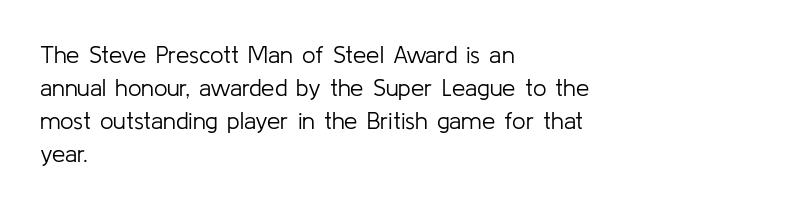
These lines stack with their left ends in a neat column. Letters rest on an invisible, unmarked baseline. The lines sit at an ordinary, default distance from one another. The type sits square on the baseline with zero lean. No letter is thick-stroked: the sample isn't bold. Default kerning and tracking; the words read as compact shapes.
